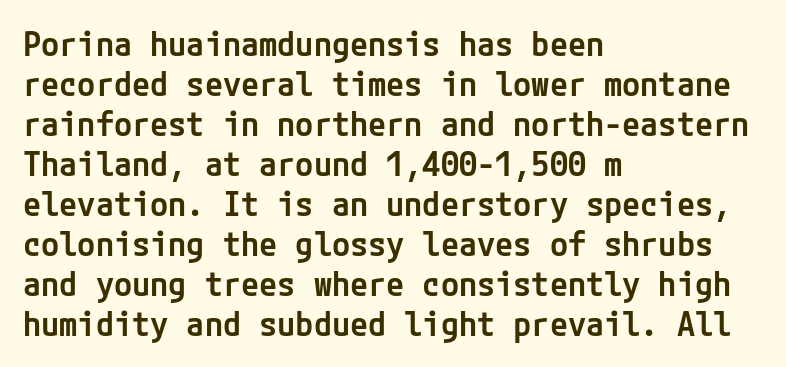
{"serif": "no", "italic": "no", "bold": "semi", "weight": "semibold", "width": "normal", "stroke_contrast": "low", "x_height": "medium", "underline": "no", "align": "left", "line_spacing_ratio": 1.21, "letter_spacing": "normal", "letter_spacing_em": 0.0, "glyph_px": 33}
